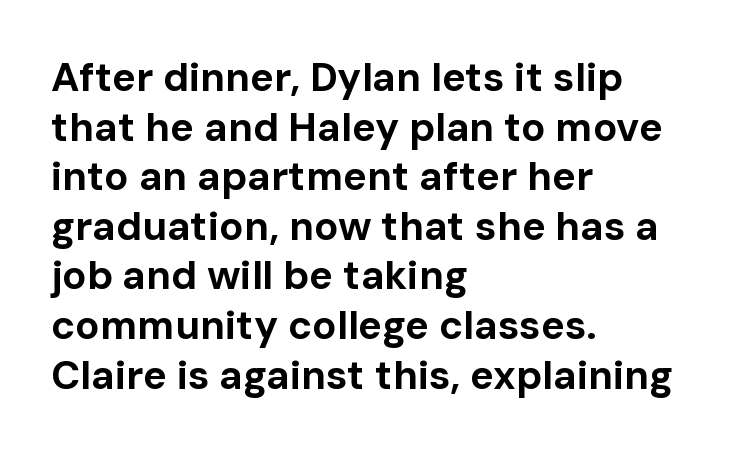
Notice how thick the strokes are: this is what a full bold looks like. Casual observation: everything's shoved over to the left. Character widths vary here, with narrow letters taking less room than wide ones. Plain, unruled lines of type. The axis of the letterforms is exactly vertical.
